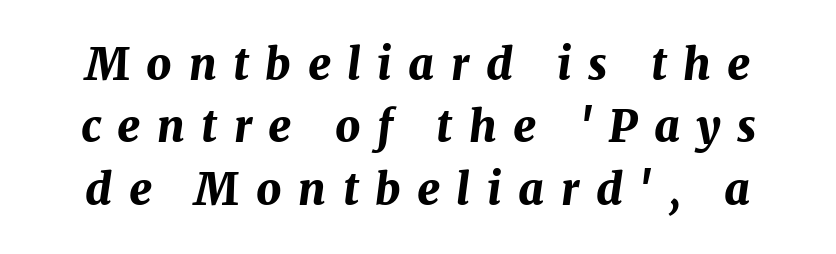
{"italic": "yes", "lean": "right", "slant_degrees": 7, "bold": "yes", "weight": "bold", "width": "normal", "stroke_contrast": "medium", "x_height": "medium", "monospaced": "no", "underline": "no", "line_spacing": "normal", "line_spacing_ratio": 1.42, "letter_spacing": "wide", "letter_spacing_em": 0.38, "glyph_px": 44}
